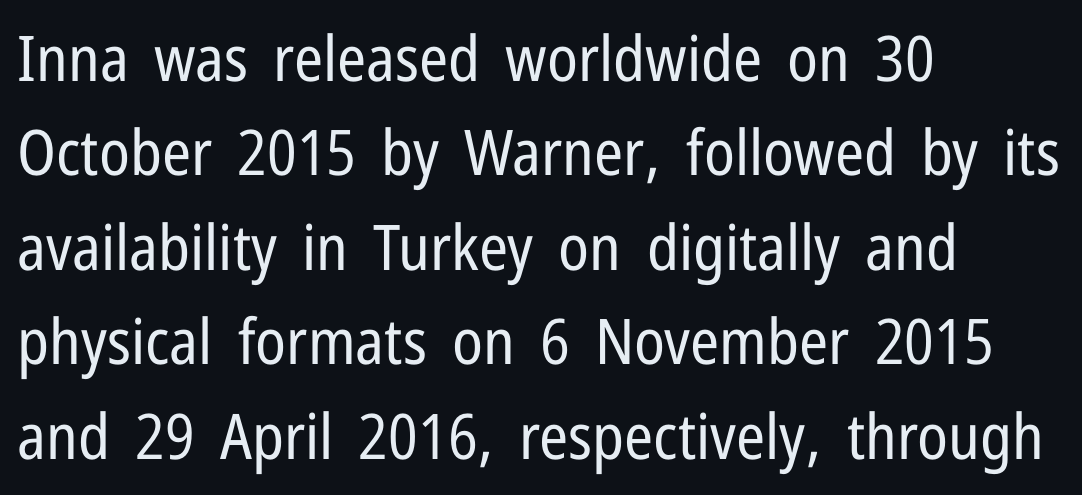
{"serif": "no", "italic": "no", "bold": "no", "weight": "regular", "width": "condensed", "stroke_contrast": "low", "x_height": "medium", "monospaced": "no", "underline": "no", "align": "left", "line_spacing": "normal", "line_spacing_ratio": 1.5, "letter_spacing": "normal", "letter_spacing_em": 0.0, "glyph_px": 63}
